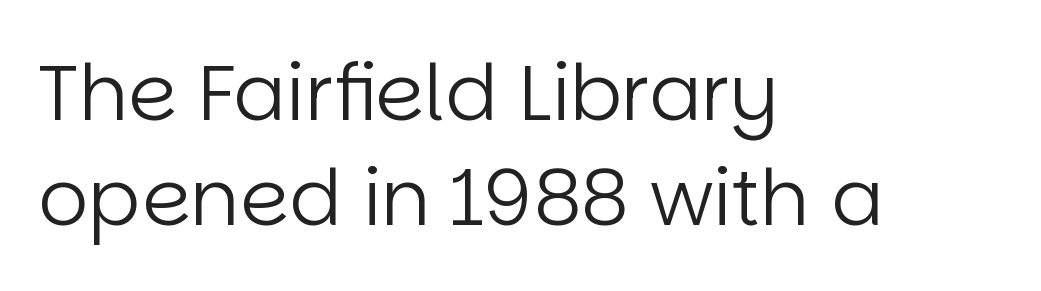
The image shows 78 px regular-weight sans-serif type, upright; set left-aligned, normal line spacing (1.34x), normal letter spacing, not underlined; low stroke contrast and a large x-height.
